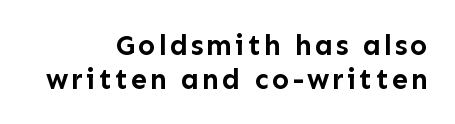
This is sans-serif lettering, the kind often seen on screens and signage. One-word summary of the alignment: right. Plain, unruled lines of type. The font is running at its bold setting. You can tell it's not italic because the verticals are truly vertical.
